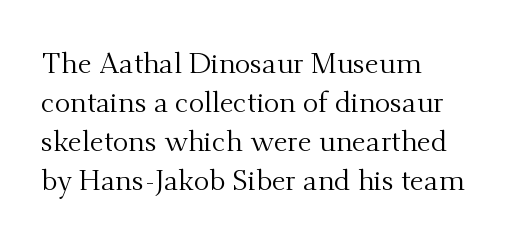
Q: Is the text bold? A: No.
Q: Is the text italic (slanted)? A: No, it is upright.
Q: Is the typeface a serif or a sans-serif typeface? A: Serif.
Q: Is the text underlined? A: No.
Q: How is the paragraph aligned? A: Left-aligned.
Q: Is the spacing between letters normal or unusually wide? A: Normal.
Q: Is the spacing between lines tight, normal or loose? A: Normal.
Q: Width (condensed, normal, or wide)? A: Normal.
Q: Stroke contrast? A: Medium.
Q: x-height? A: Small.
Q: Monospaced? A: No.
